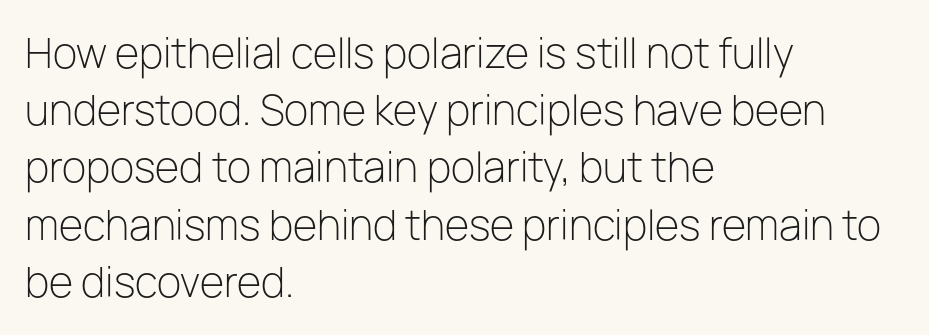
Q: Is the text bold? A: No.
Q: Is the text italic (slanted)? A: No, it is upright.
Q: Is the typeface a serif or a sans-serif typeface? A: Sans-serif.
Q: Is the text underlined? A: No.
Q: How is the paragraph aligned? A: Left-aligned.
Q: Is the spacing between letters normal or unusually wide? A: Normal.
Q: Is the spacing between lines tight, normal or loose? A: Normal.
Q: Width (condensed, normal, or wide)? A: Normal.
Q: Stroke contrast? A: Low.
Q: x-height? A: Medium.
Q: Monospaced? A: No.
